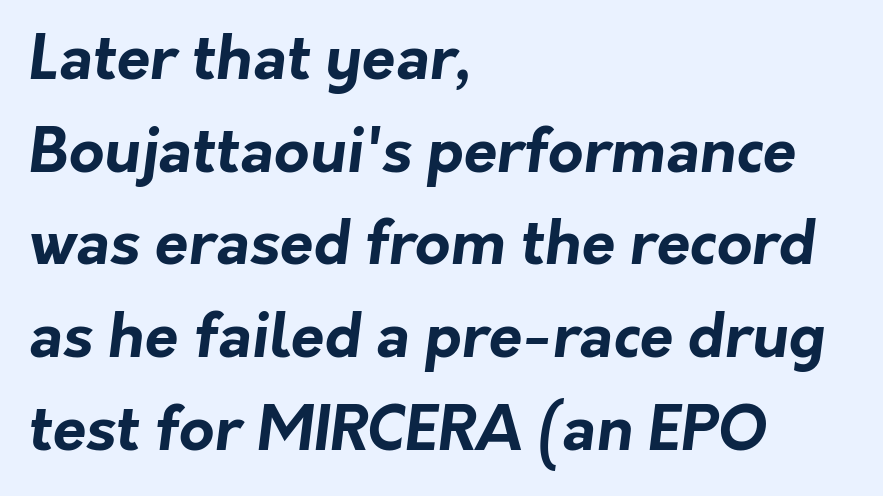
{"serif": "no", "bold": "yes", "weight": "bold", "width": "normal", "stroke_contrast": "low", "x_height": "medium", "monospaced": "no", "underline": "no", "align": "left", "line_spacing": "normal", "line_spacing_ratio": 1.52, "letter_spacing": "normal", "letter_spacing_em": 0.0, "glyph_px": 61}
